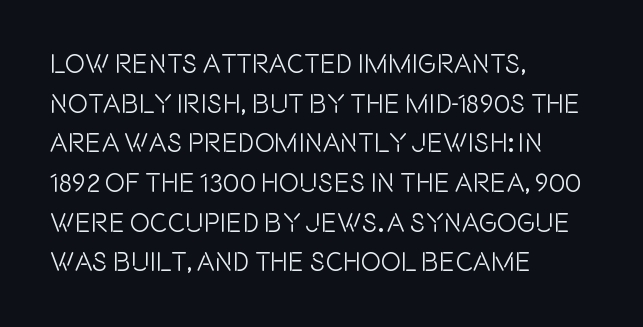
Q: Is the text italic (slanted)? A: No, it is upright.
Q: Is the text underlined? A: No.
Q: How is the paragraph aligned? A: Left-aligned.
Q: Is the spacing between letters normal or unusually wide? A: Normal.
Q: Is the spacing between lines tight, normal or loose? A: Normal.
